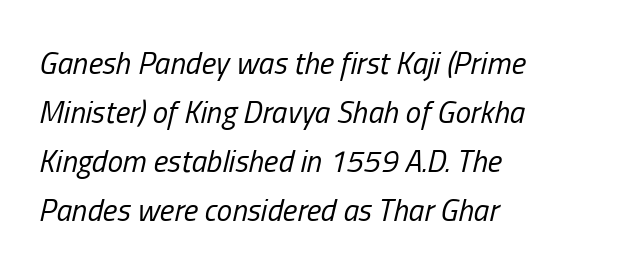
Lines of text with bare space underneath. In terms of letterspacing, this is plain default setting. Visually the block forms a straight wall on the left and a jagged coastline on the right. You could not count columns in this text — the font is proportionally spaced. Letters have the restrained weight of plain body copy at most. The block of text has a typical density, with ordinary space between rows.
